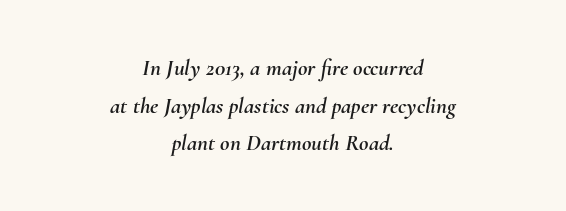
{"italic": "yes", "lean": "right", "slant_degrees": 10, "underline": "no", "align": "center", "line_spacing": "normal", "line_spacing_ratio": 1.64, "letter_spacing": "normal", "letter_spacing_em": 0.0, "glyph_px": 23}
